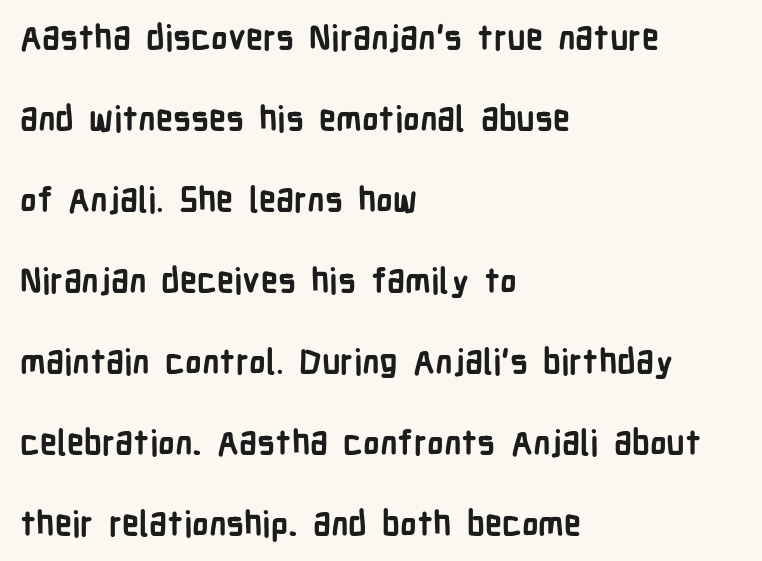
The letters advance in unequal steps, a hallmark of proportional type. The lines are spread far apart with generous leading. The letters are bold, with thick, heavy strokes. The axis of the letterforms is exactly vertical. Glyph-to-glyph distance matches everyday printed text.
